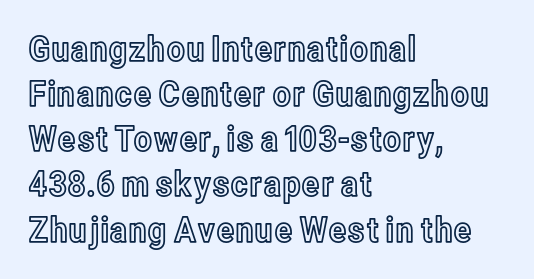
Q: Is the text italic (slanted)? A: No, it is upright.
Q: Is the text underlined? A: No.
Q: How is the paragraph aligned? A: Left-aligned.
Q: Is the spacing between letters normal or unusually wide? A: Normal.
Q: Is the spacing between lines tight, normal or loose? A: Normal.
Q: Width (condensed, normal, or wide)? A: Condensed.
Q: x-height? A: Medium.
Q: Monospaced? A: No.
